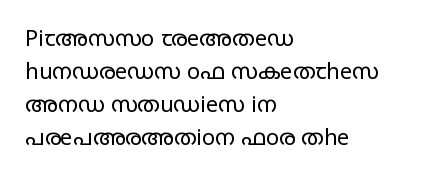
The image shows 22 px text type, upright; set left-aligned, normal line spacing (1.5x), normal letter spacing, not underlined.
